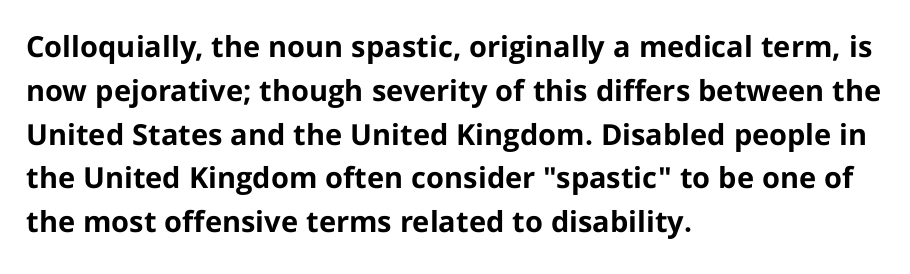
The face used here is a sans, in the tradition of grotesques and geometrics. The compositor pushed each line to the left boundary. A full-strength bold gives these letters their thick strokes. The gap between lines stays unmarked. There is no visible air inserted between adjacent glyphs. The face used here is proportionally spaced, like ordinary book or web type.
